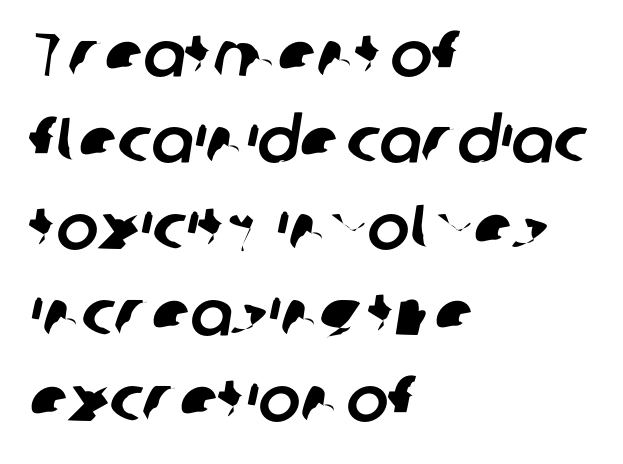
{"serif": "no", "width": "normal", "stroke_contrast": "low", "x_height": "medium", "monospaced": "no", "underline": "no", "align": "left", "line_spacing": "normal", "line_spacing_ratio": 1.37, "letter_spacing": "normal", "letter_spacing_em": 0.0, "glyph_px": 63}
